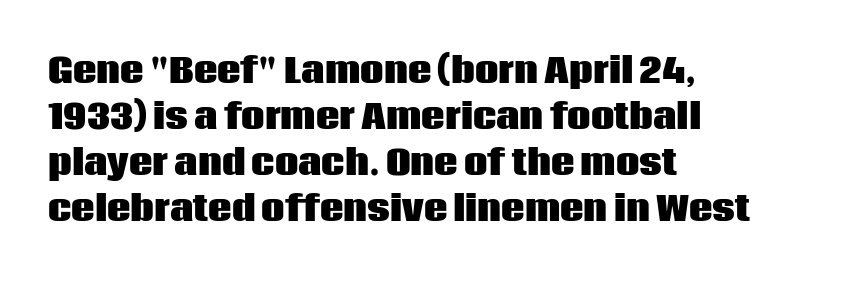
{"serif": "no", "italic": "no", "bold": "yes", "weight": "heavy", "width": "normal", "stroke_contrast": "low", "x_height": "large", "monospaced": "no", "underline": "no", "align": "left", "line_spacing": "normal", "line_spacing_ratio": 1.39, "letter_spacing": "normal", "letter_spacing_em": 0.0, "glyph_px": 33}
